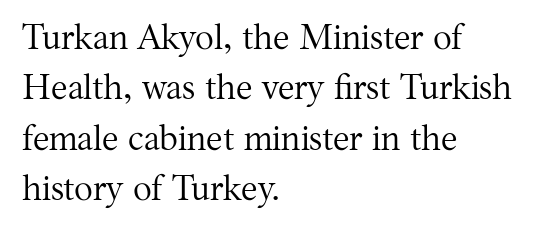
{"serif": "yes", "italic": "no", "bold": "no", "weight": "regular", "width": "normal", "stroke_contrast": "medium", "x_height": "medium", "monospaced": "no", "underline": "no", "align": "left", "line_spacing": "normal", "line_spacing_ratio": 1.44, "letter_spacing": "normal", "letter_spacing_em": 0.0, "glyph_px": 35}
